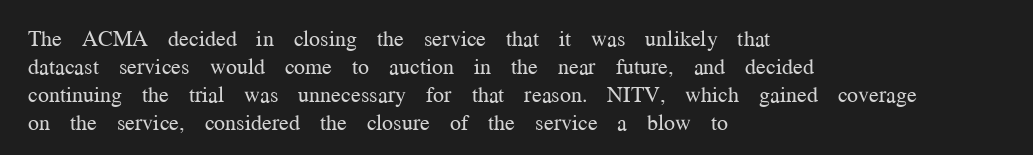
The image shows 22 px text type, upright; set left-aligned, normal line spacing (1.28x), normal letter spacing, not underlined.
